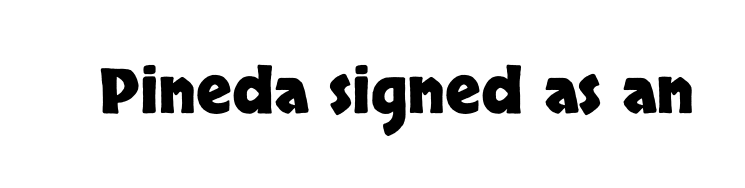
Q: Is the text bold? A: Yes.
Q: Is the text italic (slanted)? A: No, it is upright.
Q: Is the typeface a serif or a sans-serif typeface? A: Sans-serif.
Q: Is the text underlined? A: No.
Q: Is the spacing between letters normal or unusually wide? A: Normal.
Q: Width (condensed, normal, or wide)? A: Normal.
Q: Stroke contrast? A: Low.
Q: x-height? A: Large.
Q: Monospaced? A: No.
